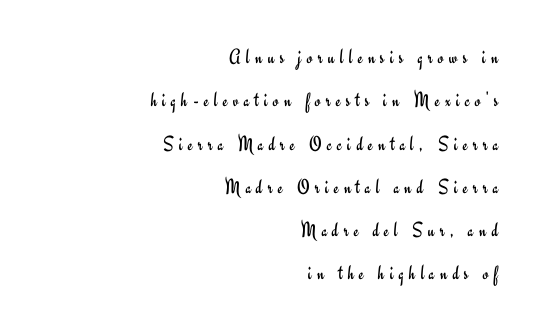
{"bold": "no", "underline": "no", "align": "right", "line_spacing": "loose", "line_spacing_ratio": 2.06, "letter_spacing": "wide", "letter_spacing_em": 0.25, "glyph_px": 21}
